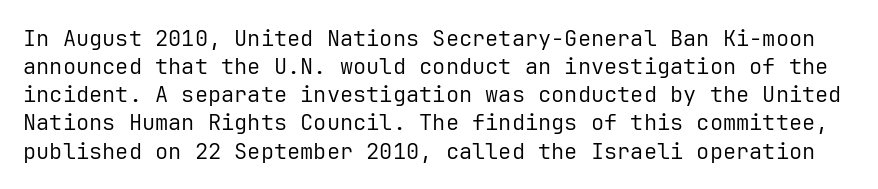
The image shows 22 px text type, upright; set normal line spacing (1.28x), normal letter spacing, not underlined.
